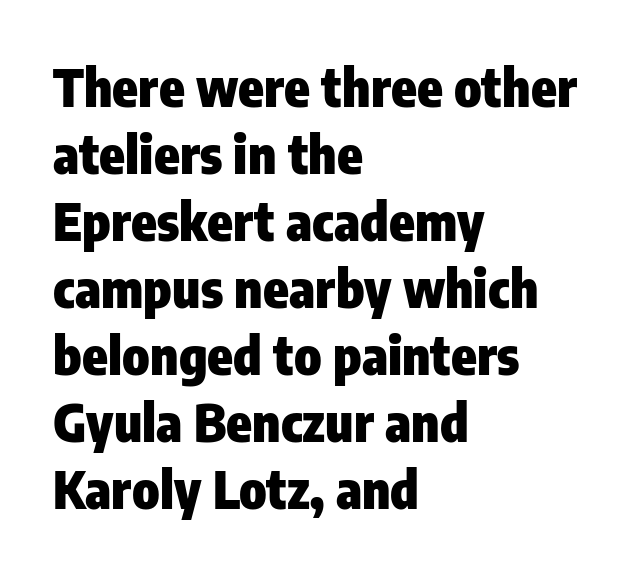
{"serif": "no", "italic": "no", "bold": "yes", "weight": "heavy", "width": "condensed", "stroke_contrast": "low", "x_height": "medium", "monospaced": "no", "underline": "no", "align": "left", "line_spacing": "normal", "line_spacing_ratio": 1.29, "letter_spacing": "normal", "letter_spacing_em": 0.0, "glyph_px": 52}
